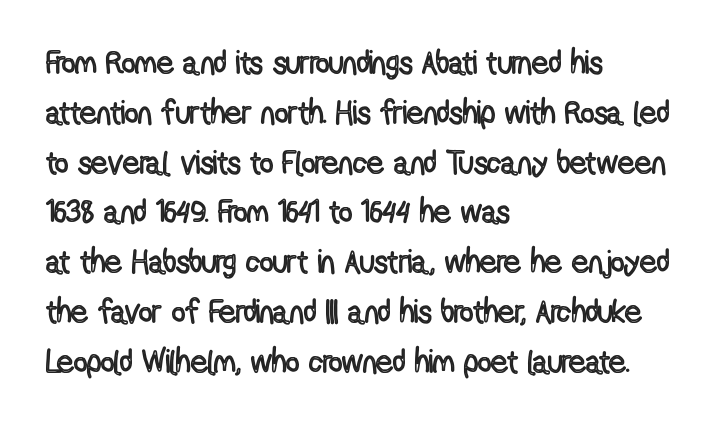
Q: Is the text italic (slanted)? A: No, it is upright.
Q: Is the text underlined? A: No.
Q: How is the paragraph aligned? A: Left-aligned.
Q: Is the spacing between letters normal or unusually wide? A: Normal.
Q: Is the spacing between lines tight, normal or loose? A: Normal.
Q: Width (condensed, normal, or wide)? A: Condensed.
Q: x-height? A: Medium.
Q: Monospaced? A: No.
